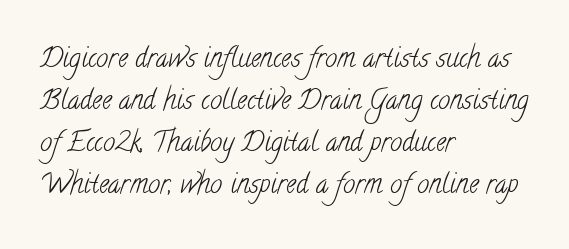
The compositor pushed each line to the left boundary. Summary of vertical rhythm: regular, with standard interline spacing. Honestly, there is no underline to notice here at all. Heft: none added — not bold.
